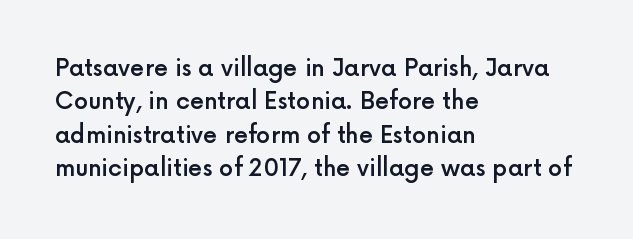
The line-height multiplier appears to be the usual default. The type is set solid horizontally, with unmodified tracking. This rendering uses left alignment, leaving the right contour irregular. Posture: vertical. Underlining? Definitely not there. The sample has been set in demibold, a notch under bold.
